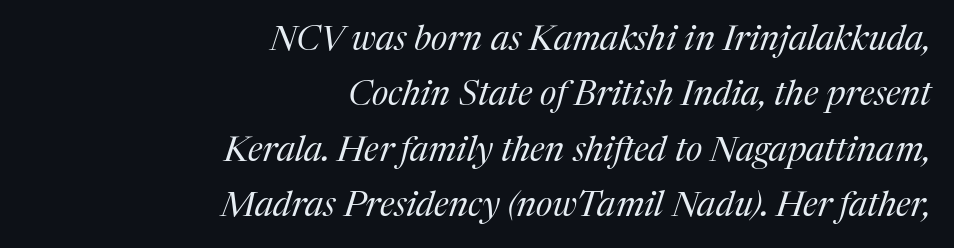
{"serif": "yes", "italic": "yes", "lean": "right", "slant_degrees": 17, "bold": "no", "weight": "regular", "width": "normal", "stroke_contrast": "medium", "x_height": "medium", "monospaced": "no", "underline": "no", "align": "right", "line_spacing": "normal", "line_spacing_ratio": 1.58, "letter_spacing": "normal", "letter_spacing_em": 0.0, "glyph_px": 35}
